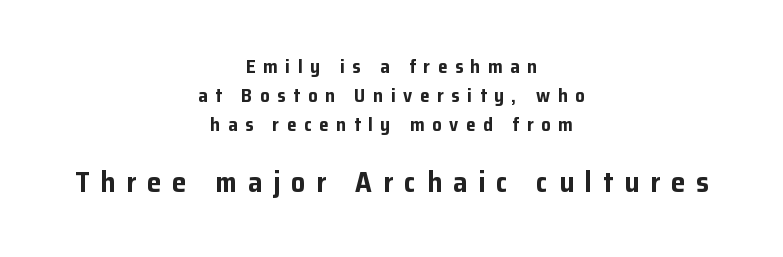
Q: Is the text bold? A: Yes.
Q: Is the text italic (slanted)? A: No, it is upright.
Q: Is the typeface a serif or a sans-serif typeface? A: Sans-serif.
Q: Is the text underlined? A: No.
Q: How is the paragraph aligned? A: Centered.
Q: Is the spacing between letters normal or unusually wide? A: Unusually wide.
Q: Is the spacing between lines tight, normal or loose? A: Normal.
Q: Which block of text is set in a larger size, the first (top) or the second (bottom)? A: The second (bottom) one.
Q: Width (condensed, normal, or wide)? A: Normal.
Q: Stroke contrast? A: Low.
Q: x-height? A: Medium.
Q: Monospaced? A: No.
